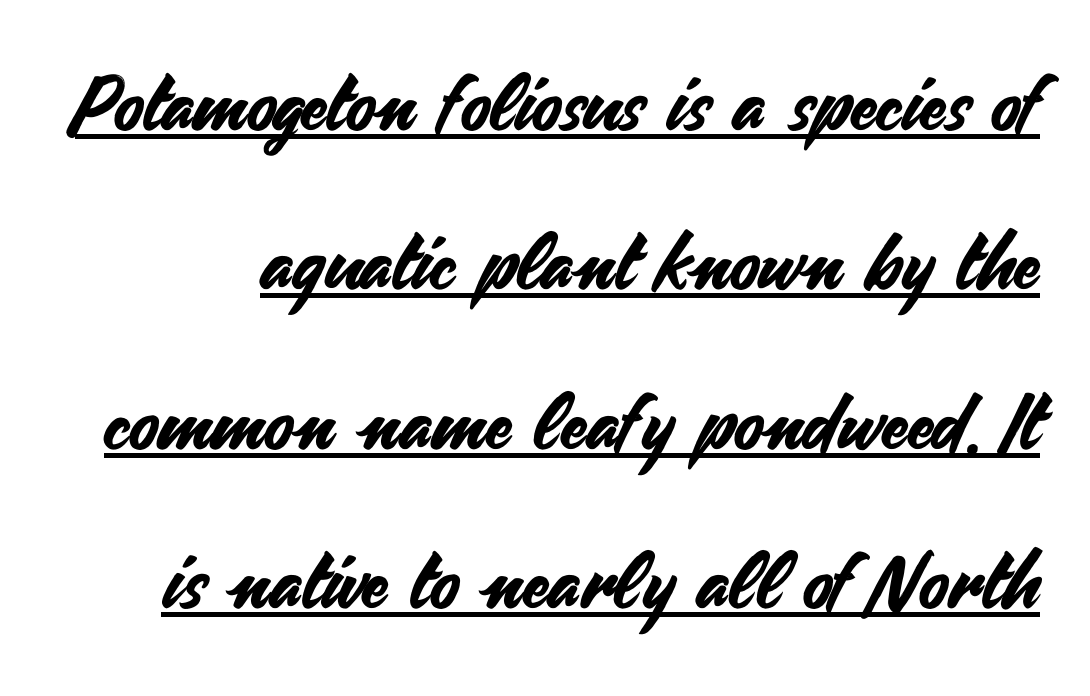
Do the characters align in a grid? No, the font is proportional. The lettering is marked with a stroke running underneath it. Airy leading. This sample uses plain, unmodified letter spacing. Look at the bottom of the vertical strokes: they stop flat, with no serifs.
